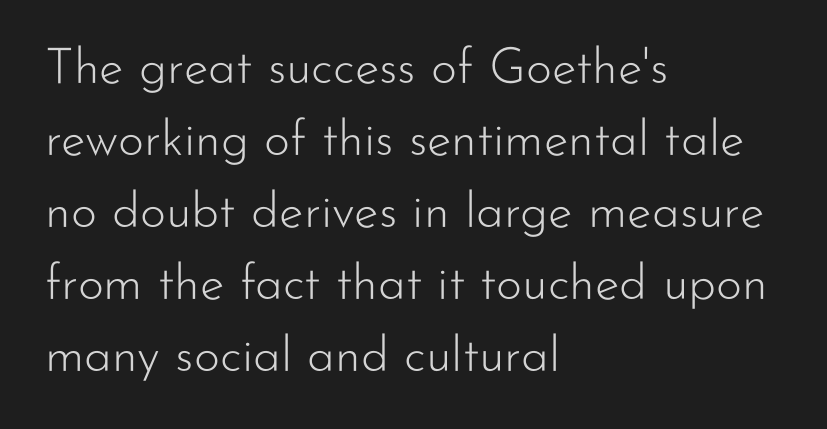
The image shows 50 px light sans-serif type, upright; set left-aligned, normal line spacing (1.44x), normal letter spacing, not underlined; low stroke contrast and a small x-height.
